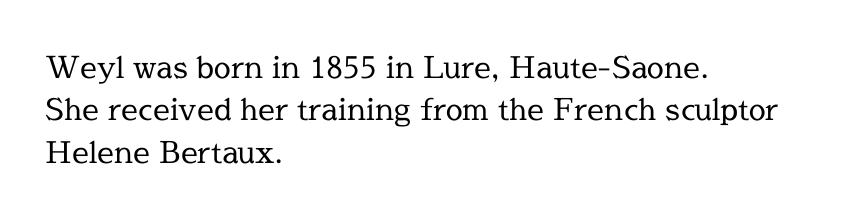
The image shows 30 px regular-weight serif type, upright; set left-aligned, normal line spacing (1.41x), normal letter spacing, not underlined; a medium x-height.
